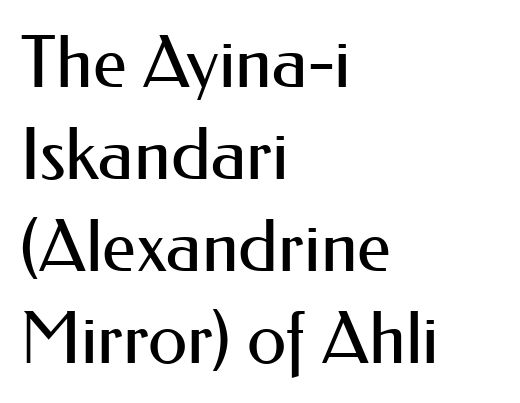
Normally led — the rows are evenly, conventionally spaced. Descenders are the only things crossing below the line. Examine the stroke ends and you'll find no serifs. The specimen reads as upright at a glance.
